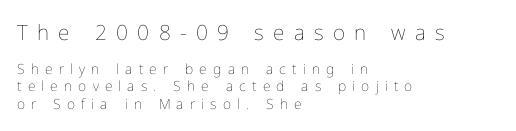
{"italic": "no", "bold": "no", "underline": "no", "align": "left", "line_spacing_ratio": 1.22, "letter_spacing": "wide", "letter_spacing_em": 0.44, "larger_block": "first", "size_ratio": 1.5, "glyph_px": 21}
